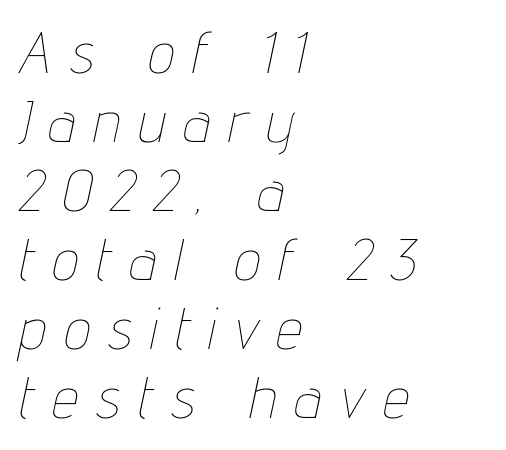
The typography opts for an oblique posture over an upright one. These lines are rendered in a variable-pitch font. Words appear elongated and porous because spacing is wide. The letters look calm and open, with moderate or lighter stems. Notice how the passage keeps a crisp vertical edge on the left only. The words here are not underlined.
